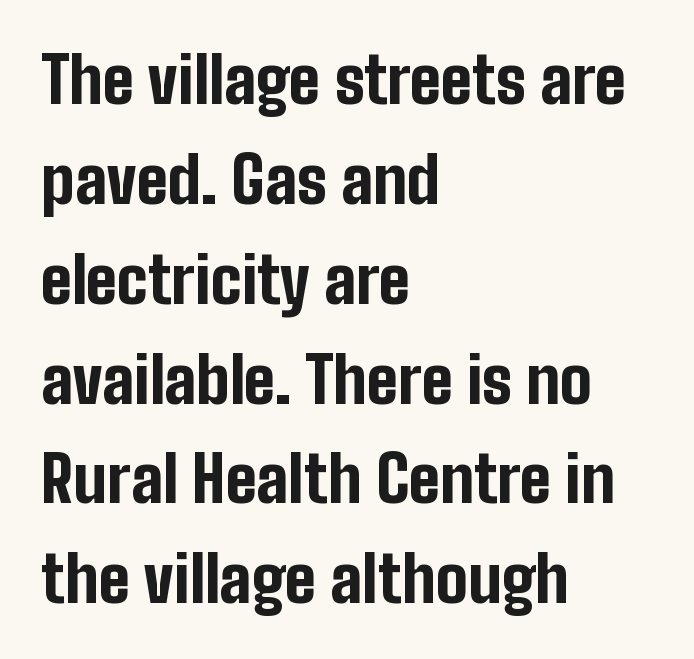
Looks like regular typesetting: each glyph gets only the width it needs. If you measured baseline to baseline, you'd find a middling distance. Reading down the block, your eye returns to a fixed left position each line. Compared with typical body copy, the letter spacing here is the same. No word sits above an underline.
